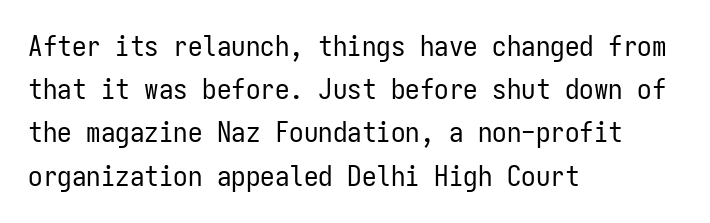
Q: Is the text bold? A: No.
Q: Is the text italic (slanted)? A: No, it is upright.
Q: Is the typeface a serif or a sans-serif typeface? A: Sans-serif.
Q: Is the text underlined? A: No.
Q: How is the paragraph aligned? A: Left-aligned.
Q: Is the spacing between letters normal or unusually wide? A: Normal.
Q: Is the spacing between lines tight, normal or loose? A: Normal.
Q: Width (condensed, normal, or wide)? A: Condensed.
Q: Stroke contrast? A: Low.
Q: x-height? A: Medium.
Q: Monospaced? A: Yes.
